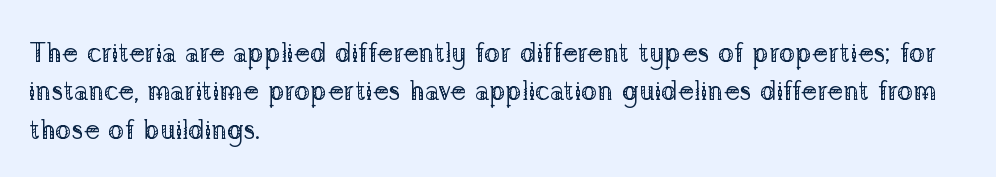
The image shows 27 px text type, upright; set left-aligned, normal line spacing (1.42x), normal letter spacing, not underlined.
